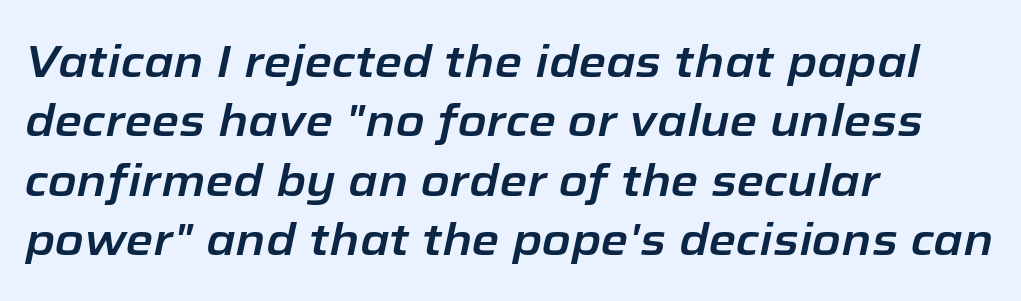
{"italic": "yes", "lean": "right", "slant_degrees": 12, "width": "normal", "stroke_contrast": "low", "x_height": "medium", "monospaced": "no", "underline": "no", "align": "left", "line_spacing": "normal", "line_spacing_ratio": 1.32, "letter_spacing": "normal", "letter_spacing_em": 0.0, "glyph_px": 45}
